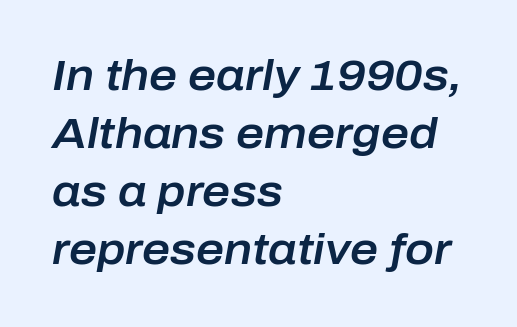
No extra tracking has been applied to these lines. The rendering applies a slant to the glyphs. Honestly, the row spacing looks completely unremarkable. The setting favours the left margin, as ordinary paragraphs usually do.
